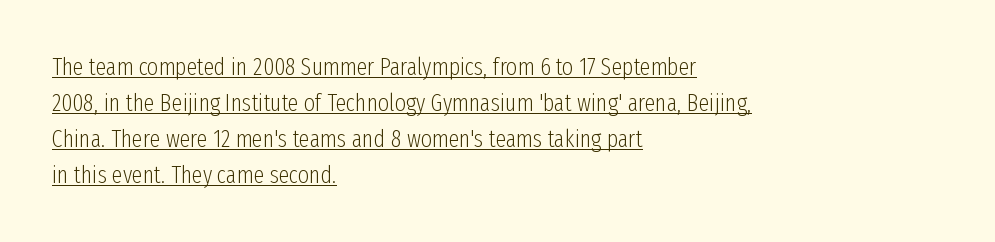
The image shows 24 px text type, upright; set left-aligned, normal line spacing (1.5x), normal letter spacing, underlined.
